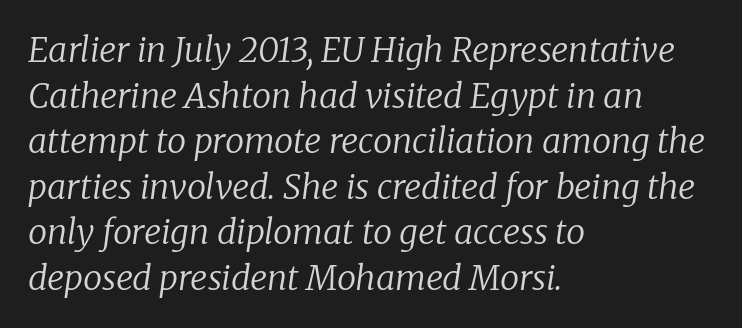
{"serif": "yes", "italic": "yes", "lean": "right", "slant_degrees": 8, "bold": "no", "weight": "regular", "width": "normal", "stroke_contrast": "low", "x_height": "medium", "monospaced": "no", "underline": "no", "align": "left", "line_spacing": "normal", "line_spacing_ratio": 1.34, "letter_spacing": "normal", "letter_spacing_em": 0.0, "glyph_px": 34}
